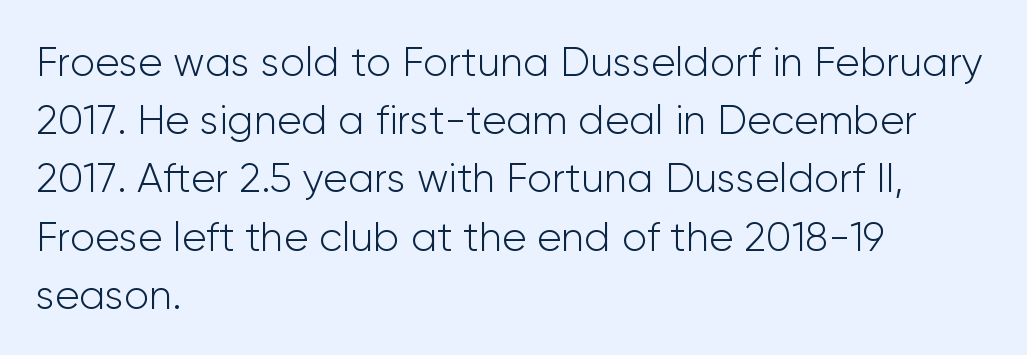
These glyphs show unthickened strokes, regular width or finer. Standard letterfit; no display-style spreading of the glyphs. Is there much room between lines? A standard amount, neither cramped nor airy. Line beginnings align vertically; line endings do not. The passage shown is not underscored anywhere.
